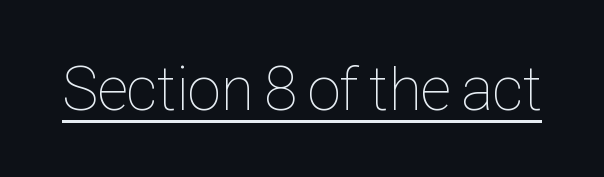
Q: Is the text bold? A: No.
Q: Is the text italic (slanted)? A: No, it is upright.
Q: Is the text underlined? A: Yes.
Q: Is the spacing between letters normal or unusually wide? A: Normal.
Q: Width (condensed, normal, or wide)? A: Condensed.
Q: Stroke contrast? A: Low.
Q: x-height? A: Medium.
Q: Monospaced? A: No.
